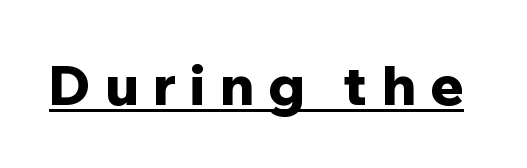
{"serif": "no", "italic": "no", "bold": "yes", "weight": "bold", "width": "normal", "stroke_contrast": "low", "x_height": "medium", "monospaced": "no", "underline": "yes", "letter_spacing": "wide", "letter_spacing_em": 0.26, "glyph_px": 55}
